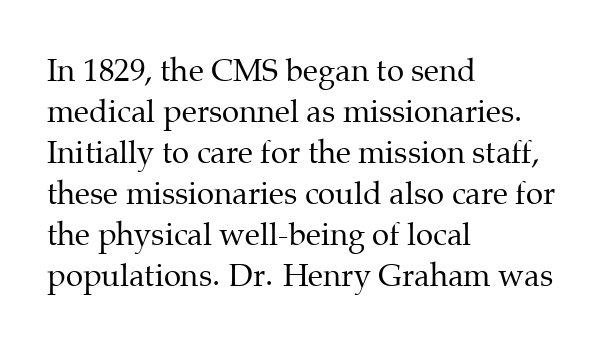
{"serif": "yes", "italic": "no", "bold": "no", "weight": "regular", "width": "normal", "stroke_contrast": "medium", "x_height": "medium", "monospaced": "no", "underline": "no", "align": "left", "line_spacing": "normal", "line_spacing_ratio": 1.32, "letter_spacing": "normal", "letter_spacing_em": 0.0, "glyph_px": 31}
